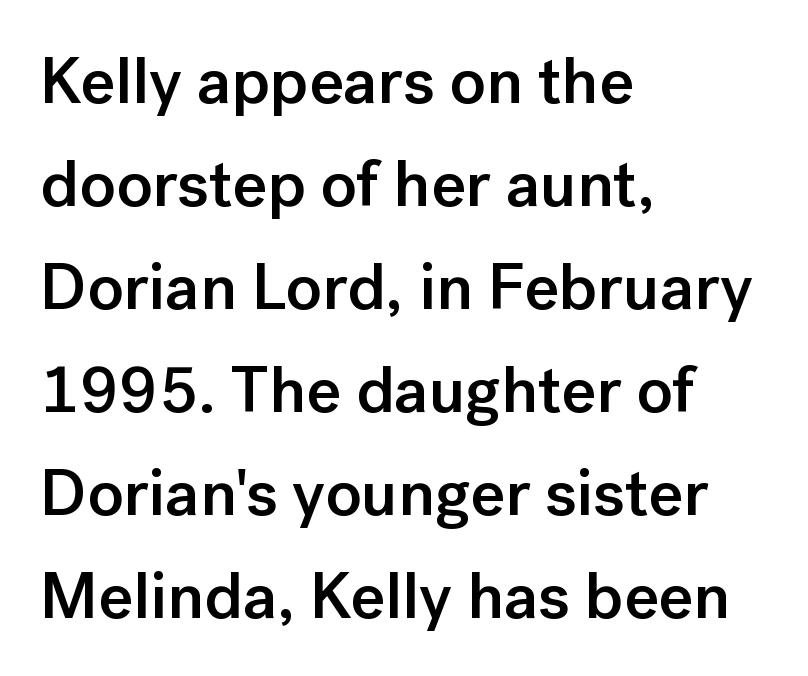
{"serif": "no", "italic": "no", "bold": "semi", "weight": "semibold", "width": "normal", "stroke_contrast": "low", "x_height": "medium", "monospaced": "no", "underline": "no", "align": "left", "line_spacing": "normal", "line_spacing_ratio": 1.56, "letter_spacing": "normal", "letter_spacing_em": 0.0, "glyph_px": 66}
